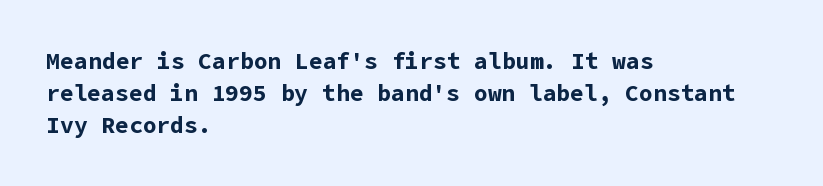
Q: Is the text bold? A: Yes.
Q: Is the text italic (slanted)? A: No, it is upright.
Q: Is the text underlined? A: No.
Q: How is the paragraph aligned? A: Left-aligned.
Q: Is the spacing between letters normal or unusually wide? A: Normal.
Q: Is the spacing between lines tight, normal or loose? A: Normal.
